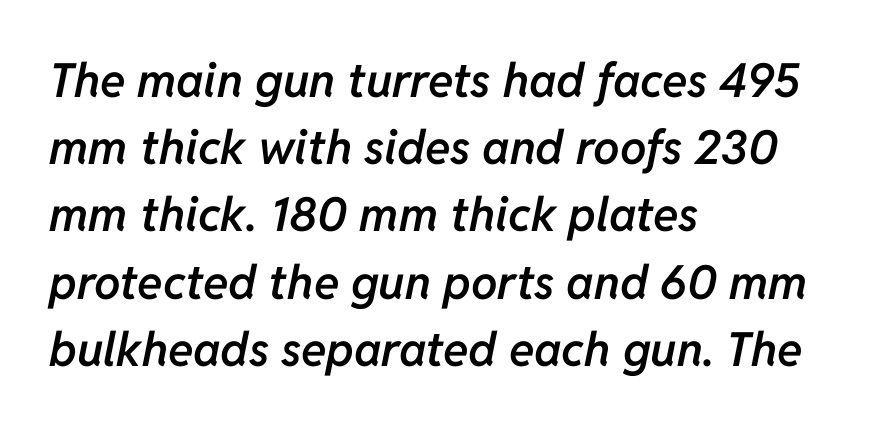
Visually the block forms a straight wall on the left and a jagged coastline on the right. The space beneath each line is pristine and unruled. Weight: semibold (demi). The tracking reads as untouched default to a designer's eye. This is oblique type, the kind used for emphasis or titles. Vertically, the passage feels balanced, rows spaced as you'd expect.
